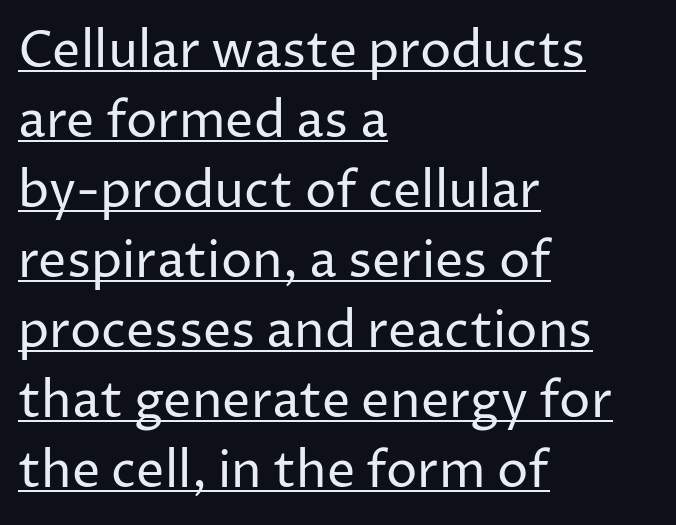
The image shows 50 px regular-weight sans-serif type, upright; set left-aligned, normal line spacing (1.4x), normal letter spacing, underlined; low stroke contrast and a medium x-height.
